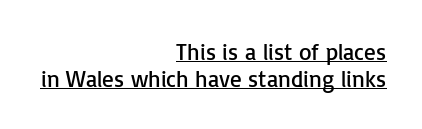
{"italic": "no", "bold": "no", "underline": "yes", "align": "right", "line_spacing_ratio": 1.16, "letter_spacing": "normal", "letter_spacing_em": 0.0, "glyph_px": 23}
